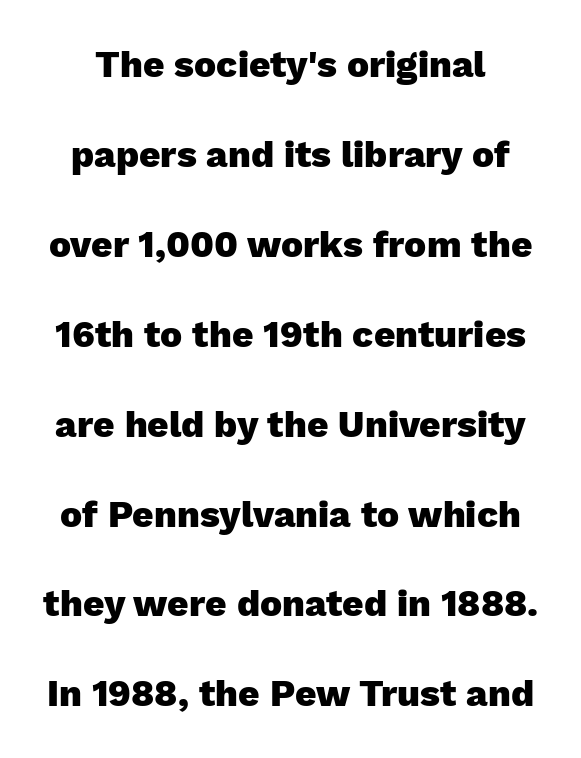
{"serif": "no", "italic": "no", "bold": "yes", "weight": "heavy", "width": "normal", "stroke_contrast": "low", "x_height": "medium", "monospaced": "no", "underline": "no", "line_spacing": "loose", "line_spacing_ratio": 2.43, "letter_spacing": "normal", "letter_spacing_em": 0.0, "glyph_px": 37}
